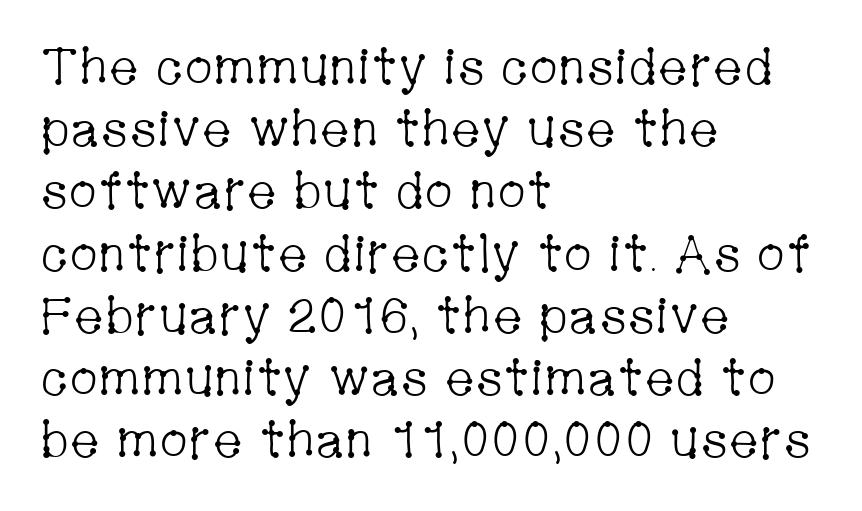
{"serif": "yes", "italic": "no", "bold": "no", "weight": "light", "width": "condensed", "stroke_contrast": "low", "x_height": "medium", "monospaced": "no", "underline": "no", "align": "left", "line_spacing_ratio": 1.22, "letter_spacing": "normal", "letter_spacing_em": 0.0, "glyph_px": 51}
